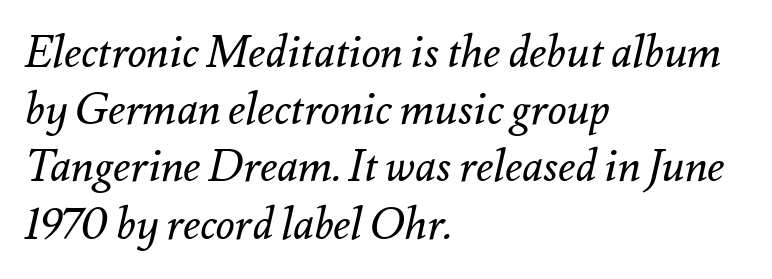
The image shows 44 px regular-weight type, italic (leaning right); set left-aligned, normal line spacing (1.3x), normal letter spacing, not underlined; medium stroke contrast and a small x-height.
